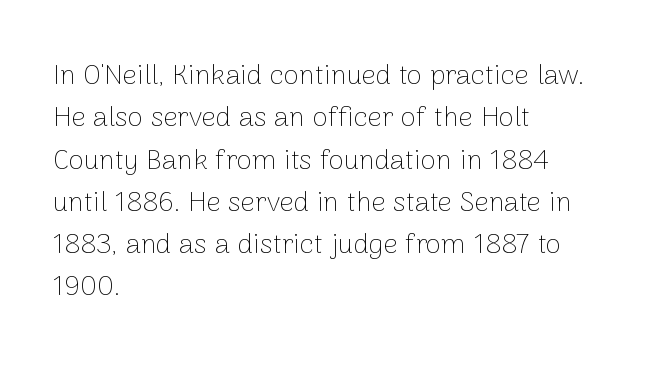
{"serif": "no", "italic": "no", "bold": "no", "weight": "thin", "width": "normal", "stroke_contrast": "low", "x_height": "medium", "monospaced": "no", "underline": "no", "align": "left", "line_spacing": "normal", "line_spacing_ratio": 1.51, "letter_spacing": "normal", "letter_spacing_em": 0.0, "glyph_px": 28}
